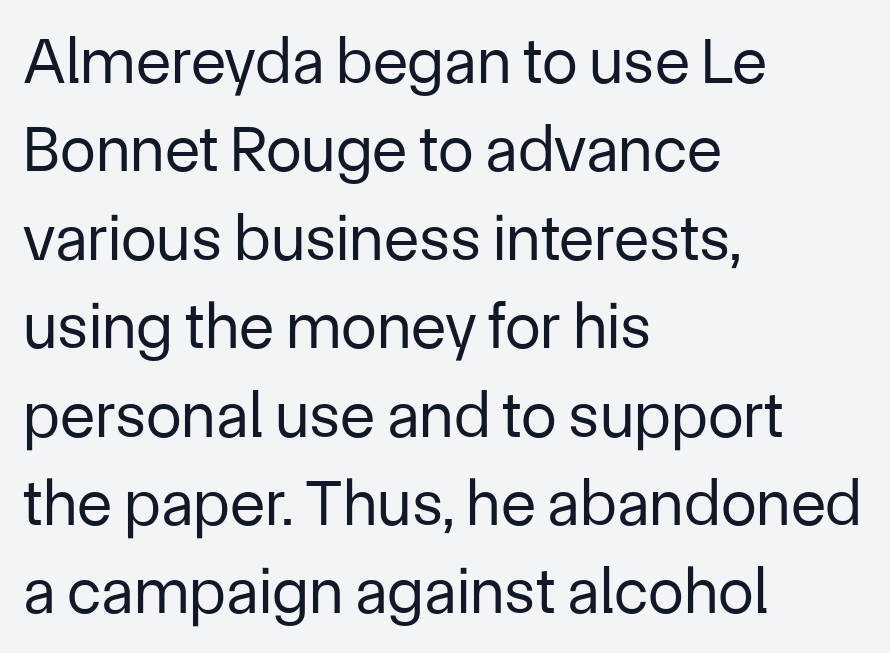
This sample uses an upright cut, with every glyph sitting square on the baseline. How are the letters spaced? Ordinarily, with no added tracking. The rows are spaced the way most documents space them. Layout note: lines flush left. The letters advance in unequal steps, a hallmark of proportional type. I'd call this a sans setting — the letters go barefoot.
